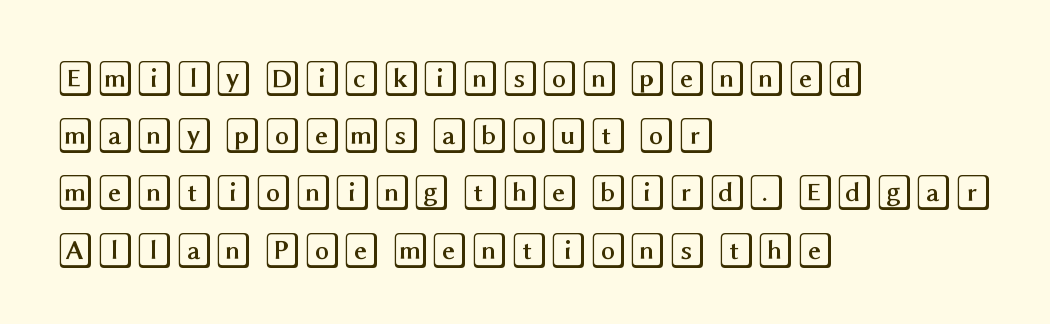
The image shows 36 px wide type, upright; set left-aligned, normal line spacing (1.59x), normal letter spacing, not underlined; a large x-height.
